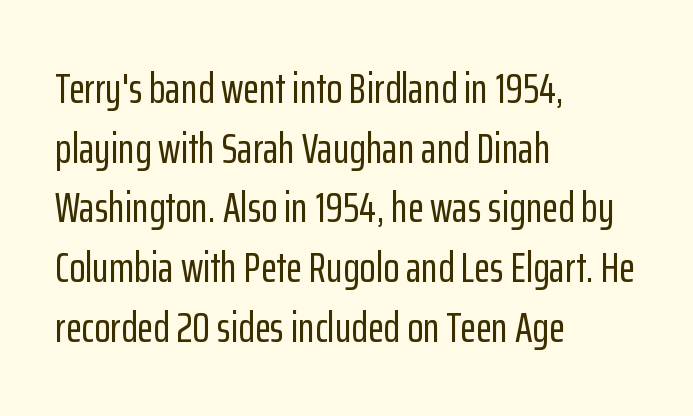
Q: Is the text italic (slanted)? A: No, it is upright.
Q: Is the typeface a serif or a sans-serif typeface? A: Sans-serif.
Q: Is the text underlined? A: No.
Q: How is the paragraph aligned? A: Left-aligned.
Q: Is the spacing between letters normal or unusually wide? A: Normal.
Q: Is the spacing between lines tight, normal or loose? A: Normal.
Q: Width (condensed, normal, or wide)? A: Condensed.
Q: Stroke contrast? A: Low.
Q: x-height? A: Medium.
Q: Monospaced? A: No.
